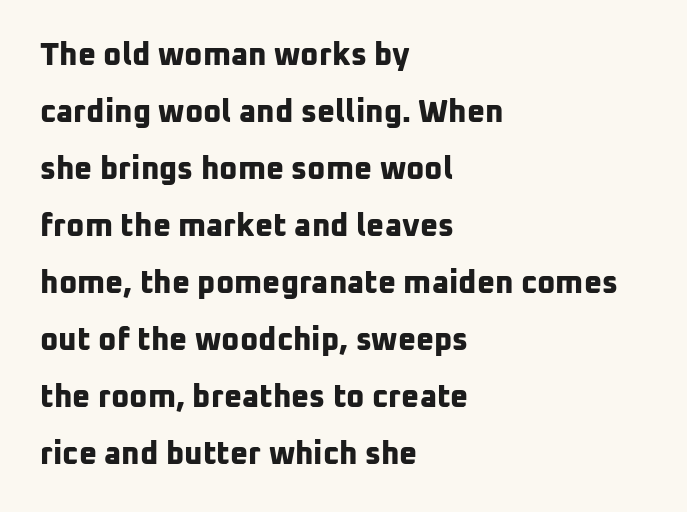
{"serif": "no", "bold": "yes", "weight": "bold", "width": "normal", "stroke_contrast": "low", "x_height": "medium", "monospaced": "no", "underline": "no", "align": "left", "line_spacing_ratio": 1.84, "letter_spacing": "normal", "letter_spacing_em": 0.0, "glyph_px": 31}
